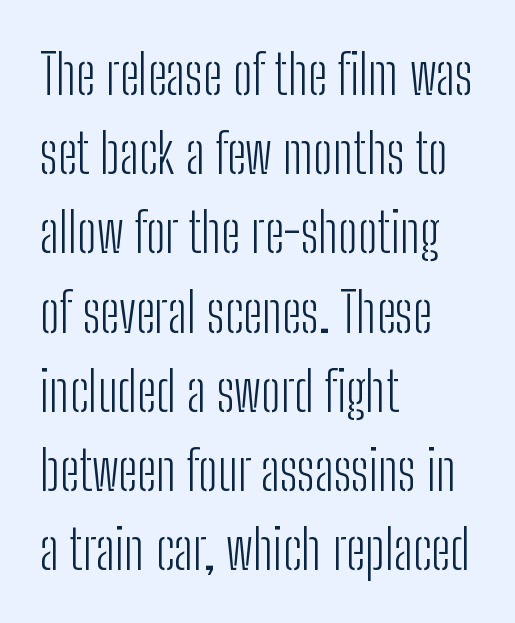
{"serif": "no", "italic": "no", "bold": "no", "weight": "light", "width": "condensed", "stroke_contrast": "low", "x_height": "medium", "monospaced": "no", "underline": "no", "align": "left", "line_spacing": "normal", "line_spacing_ratio": 1.44, "letter_spacing": "normal", "letter_spacing_em": 0.0, "glyph_px": 55}
